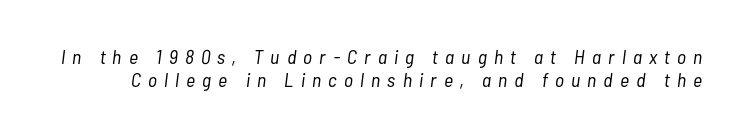
Q: Is the text bold? A: No.
Q: Is the text italic (slanted)? A: Yes, it leans right by about 7 degrees.
Q: Is the text underlined? A: No.
Q: Is the spacing between letters normal or unusually wide? A: Unusually wide.
Q: Is the spacing between lines tight, normal or loose? A: Tight.
